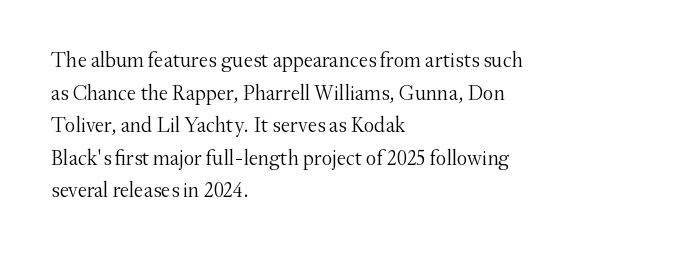
{"italic": "no", "bold": "no", "underline": "no", "align": "left", "line_spacing": "normal", "line_spacing_ratio": 1.55, "letter_spacing": "normal", "letter_spacing_em": 0.0, "glyph_px": 21}
